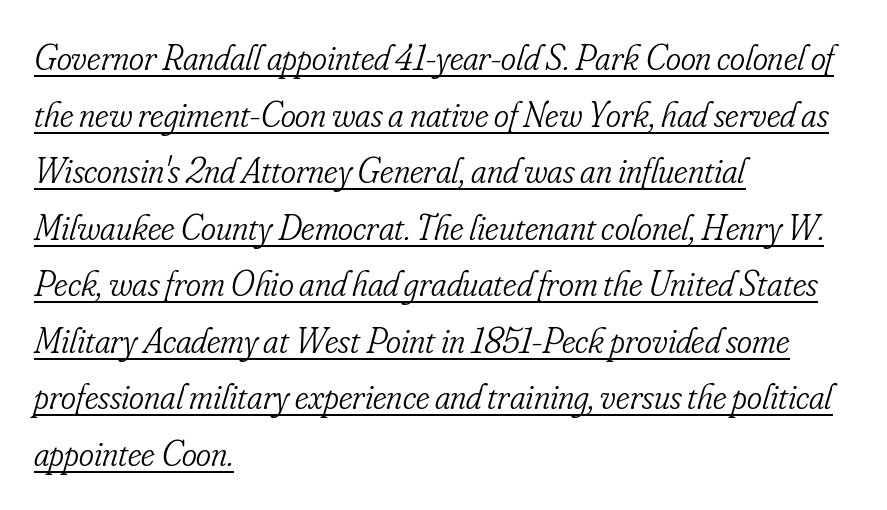
{"serif": "yes", "italic": "yes", "lean": "right", "slant_degrees": 16, "bold": "no", "weight": "light", "width": "condensed", "stroke_contrast": "low", "x_height": "small", "monospaced": "no", "underline": "yes", "align": "left", "line_spacing": "normal", "line_spacing_ratio": 1.57, "letter_spacing": "normal", "letter_spacing_em": 0.0, "glyph_px": 36}
